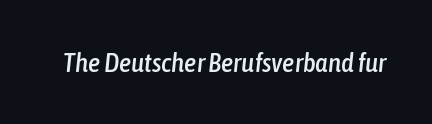
Q: Is the text italic (slanted)? A: Yes, it leans right by about 6 degrees.
Q: Is the text underlined? A: No.
Q: Is the spacing between letters normal or unusually wide? A: Normal.
